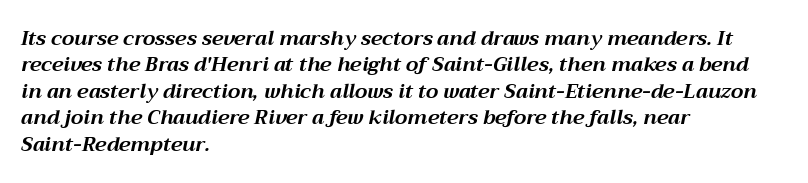
{"italic": "yes", "lean": "right", "slant_degrees": 12, "bold": "yes", "underline": "no", "align": "left", "line_spacing": "normal", "line_spacing_ratio": 1.32, "letter_spacing": "normal", "letter_spacing_em": 0.0, "glyph_px": 20}
